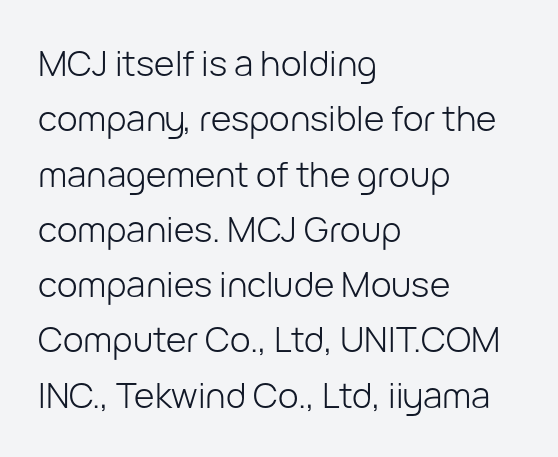
Q: Is the text bold? A: No.
Q: Is the text italic (slanted)? A: No, it is upright.
Q: Is the typeface a serif or a sans-serif typeface? A: Sans-serif.
Q: Is the text underlined? A: No.
Q: How is the paragraph aligned? A: Left-aligned.
Q: Is the spacing between letters normal or unusually wide? A: Normal.
Q: Is the spacing between lines tight, normal or loose? A: Normal.
Q: Width (condensed, normal, or wide)? A: Normal.
Q: Stroke contrast? A: Low.
Q: x-height? A: Medium.
Q: Monospaced? A: No.
